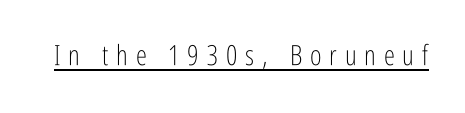
The lettering stays uniformly vertical, giving the passage a roman look. This rendering widens character spacing well past its baseline value. A typographer would call this underscored text. Is the type heavy? It reads as light-to-regular instead.
